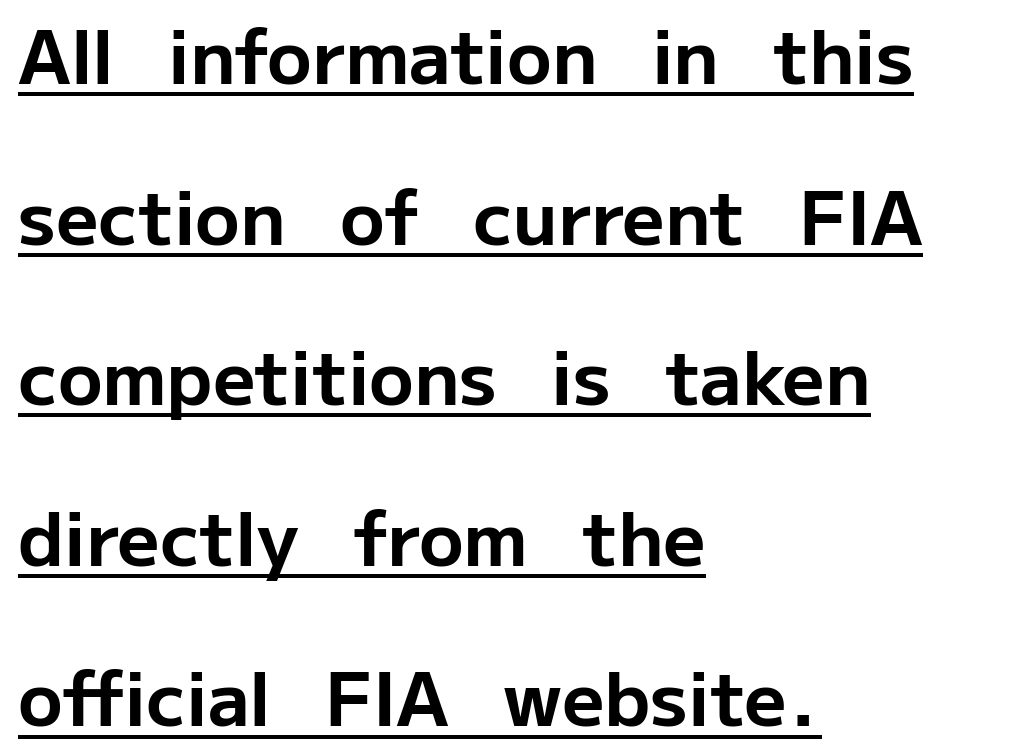
Q: Is the text bold? A: Yes.
Q: Is the text italic (slanted)? A: No, it is upright.
Q: Is the typeface a serif or a sans-serif typeface? A: Sans-serif.
Q: Is the text underlined? A: Yes.
Q: How is the paragraph aligned? A: Left-aligned.
Q: Is the spacing between letters normal or unusually wide? A: Normal.
Q: Is the spacing between lines tight, normal or loose? A: Loose.
Q: Width (condensed, normal, or wide)? A: Normal.
Q: Stroke contrast? A: Low.
Q: x-height? A: Medium.
Q: Monospaced? A: No.
